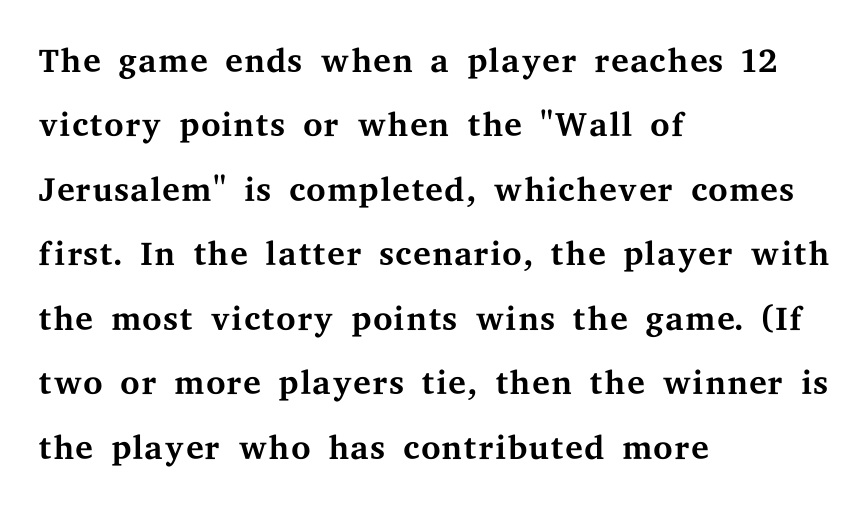
Q: Is the text bold? A: No.
Q: Is the text italic (slanted)? A: No, it is upright.
Q: Is the typeface a serif or a sans-serif typeface? A: Serif.
Q: Is the text underlined? A: No.
Q: How is the paragraph aligned? A: Left-aligned.
Q: Is the spacing between letters normal or unusually wide? A: Normal.
Q: Is the spacing between lines tight, normal or loose? A: Normal.
Q: Width (condensed, normal, or wide)? A: Wide.
Q: Stroke contrast? A: Medium.
Q: x-height? A: Medium.
Q: Monospaced? A: No.
